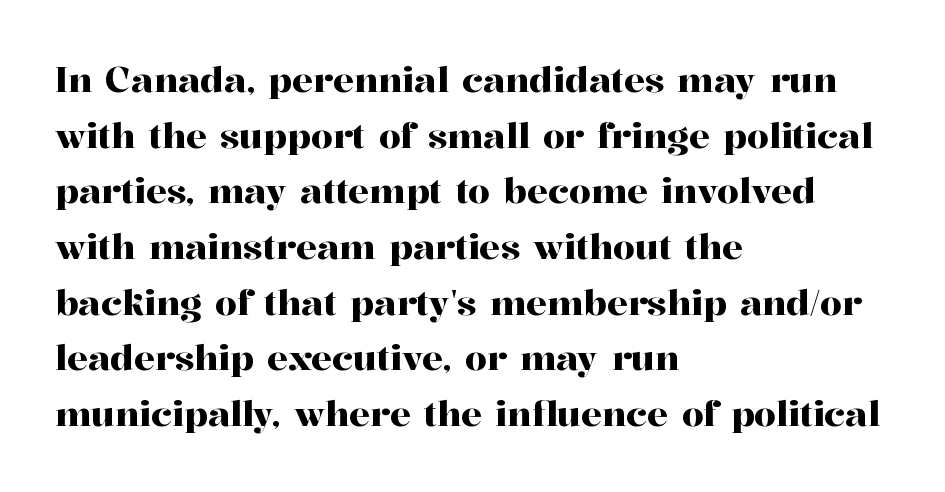
The image shows 35 px serif type, upright; set left-aligned, normal line spacing (1.59x), normal letter spacing, not underlined; high stroke contrast and a medium x-height.
